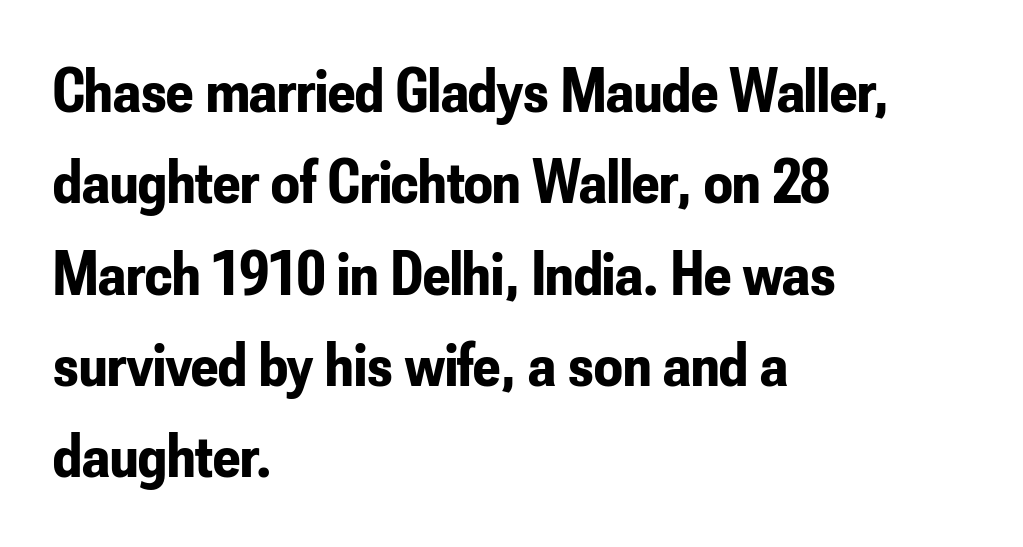
Summary of vertical rhythm: regular, with standard interline spacing. This is the regular roman posture of the typeface. Does the type have serifs? No, each stem ends abruptly. The letters sit at their default tracking, neither squeezed nor spread. The face used here has the dense, thick strokes of a bold. Has an underline been added? It has not.
